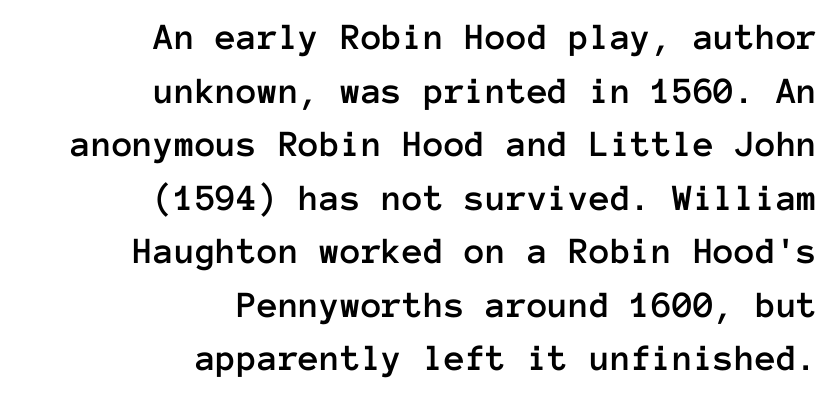
Italic? Not at all — the glyphs are vertical. Note the uniform advance width — an 'i' takes as much space as an 'm'. Notice how the passage keeps a crisp vertical edge on the right only. The letters sit at their default tracking, neither squeezed nor spread. Line spacing here is normal. Rule under the text: the space is simply empty.
